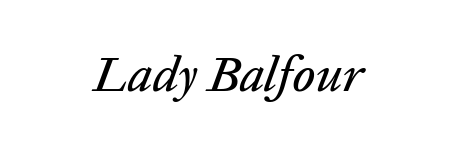
The image shows 50 px text type, italic (leaning right); set normal letter spacing, not underlined; low stroke contrast and a medium x-height.
